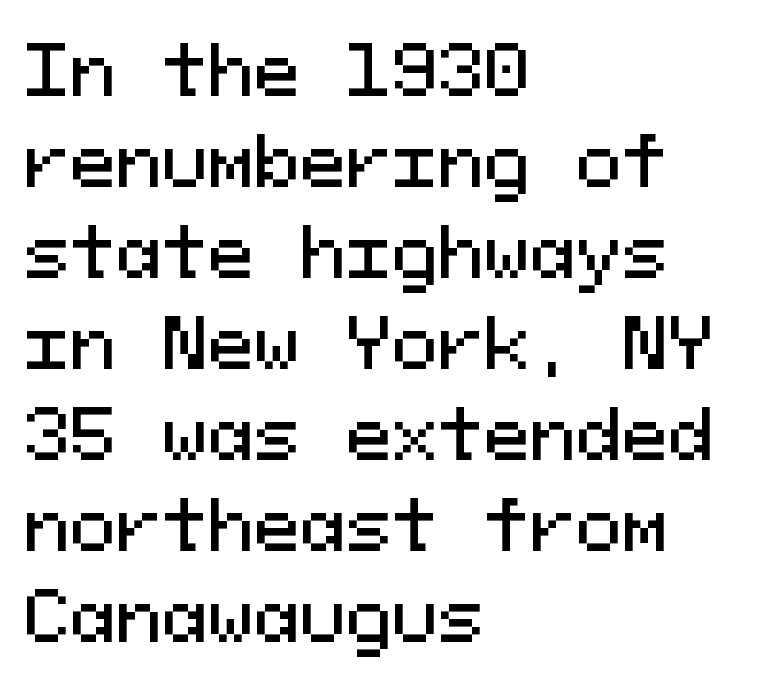
Q: Is the text italic (slanted)? A: No, it is upright.
Q: Is the typeface a serif or a sans-serif typeface? A: Sans-serif.
Q: Is the text underlined? A: No.
Q: How is the paragraph aligned? A: Left-aligned.
Q: Is the spacing between letters normal or unusually wide? A: Normal.
Q: Is the spacing between lines tight, normal or loose? A: Normal.
Q: Width (condensed, normal, or wide)? A: Normal.
Q: Stroke contrast? A: Medium.
Q: x-height? A: Medium.
Q: Monospaced? A: Yes.
